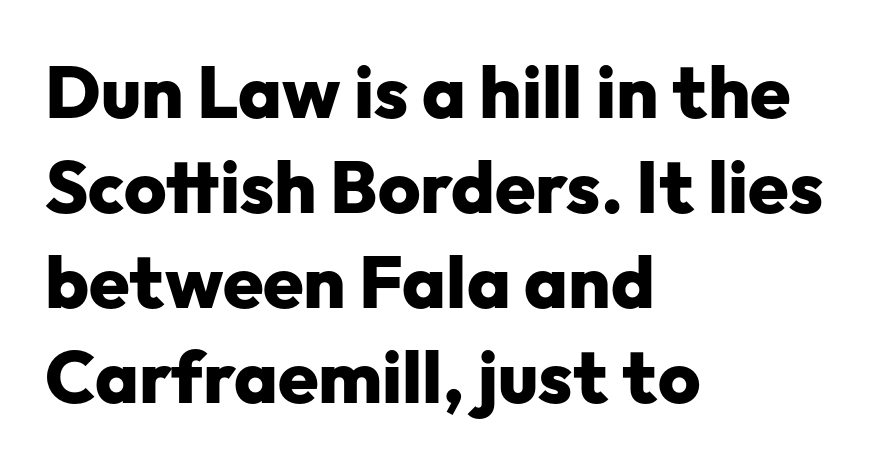
{"serif": "no", "italic": "no", "bold": "yes", "weight": "heavy", "width": "normal", "stroke_contrast": "low", "x_height": "medium", "monospaced": "no", "underline": "no", "align": "left", "line_spacing": "normal", "line_spacing_ratio": 1.3, "letter_spacing": "normal", "letter_spacing_em": 0.0, "glyph_px": 73}
